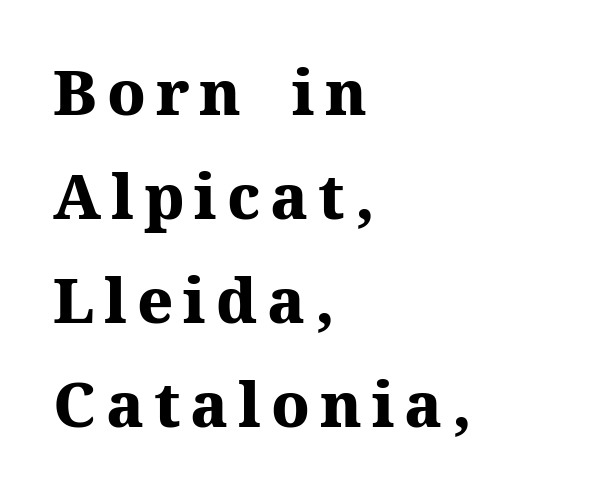
{"serif": "yes", "italic": "no", "bold": "yes", "weight": "heavy", "width": "normal", "stroke_contrast": "medium", "x_height": "medium", "monospaced": "no", "underline": "no", "align": "left", "line_spacing": "normal", "line_spacing_ratio": 1.68, "glyph_px": 62}
